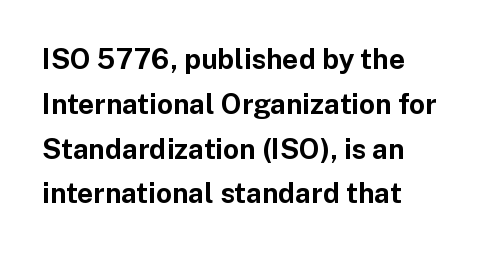
Rule under the text: the space is simply empty. Spacing verdict: proportional, widths tailored to each character. Posture: upright roman. Students, note that the glyphs here touch the page at normal intervals. Notice how the passage keeps a crisp vertical edge on the left only. Observe the absence of serifs on each vertical stroke in this sample.
